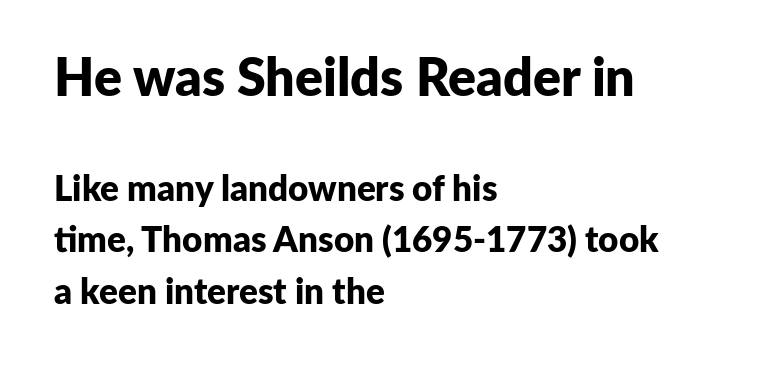
{"serif": "no", "italic": "no", "bold": "yes", "weight": "bold", "width": "normal", "stroke_contrast": "low", "x_height": "medium", "monospaced": "no", "underline": "no", "align": "left", "line_spacing": "normal", "line_spacing_ratio": 1.47, "letter_spacing": "normal", "letter_spacing_em": 0.0, "larger_block": "first", "size_ratio": 1.49, "glyph_px": 52}
